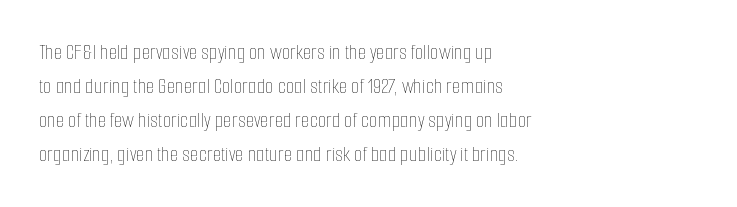
{"italic": "no", "bold": "no", "underline": "no", "align": "left", "line_spacing": "normal", "line_spacing_ratio": 1.54, "letter_spacing": "normal", "letter_spacing_em": 0.0, "glyph_px": 22}
